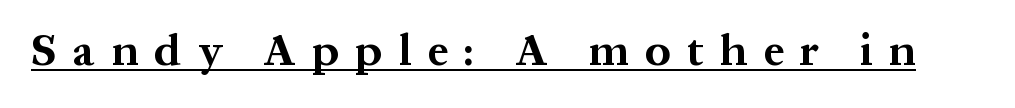
Summary of weight: heavy, a full bold. The letters advance in unequal steps, a hallmark of proportional type. The letters stand upright; this is a roman face. Tracking value appears strongly positive — letters spread wide. The face used here is seriffed, in the tradition of book romans. A typographer would call this underscored text.
